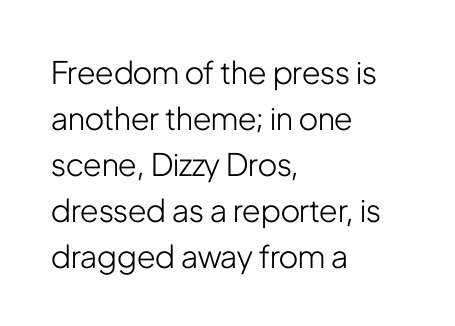
How are the letters spaced? Ordinarily, with no added tracking. The rendering shows plain stroke endings on the letterforms — a sans-serif design. The lettering holds an erect, upright posture throughout. A typesetter would call this proportional, since set widths differ per character. The space beneath each line is pristine and unruled. Honestly, the row spacing looks completely unremarkable.
